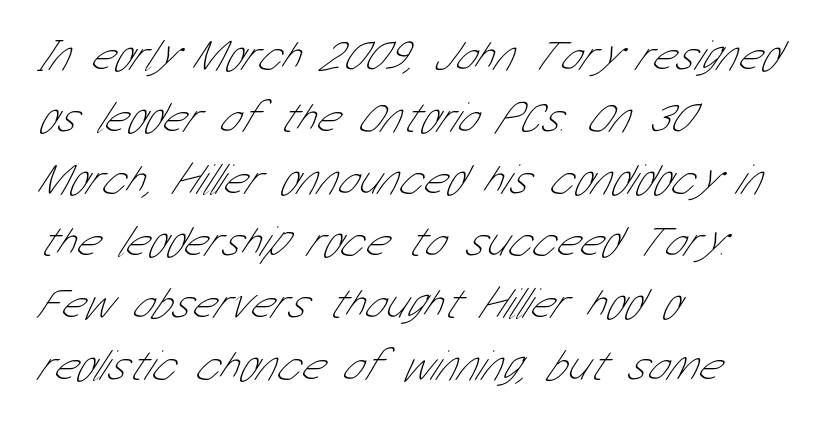
Q: Is the text bold? A: No.
Q: Is the typeface a serif or a sans-serif typeface? A: Sans-serif.
Q: Is the text underlined? A: No.
Q: How is the paragraph aligned? A: Left-aligned.
Q: Is the spacing between letters normal or unusually wide? A: Normal.
Q: Is the spacing between lines tight, normal or loose? A: Normal.
Q: Width (condensed, normal, or wide)? A: Condensed.
Q: Stroke contrast? A: Low.
Q: x-height? A: Medium.
Q: Monospaced? A: No.
